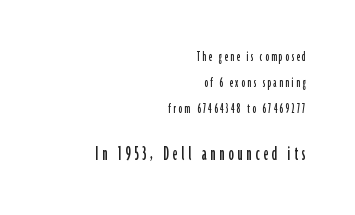
The image shows 21 px text type, upright; set right-aligned, line spacing 1.84x, not underlined; the second (bottom) block is 1.5x larger.
